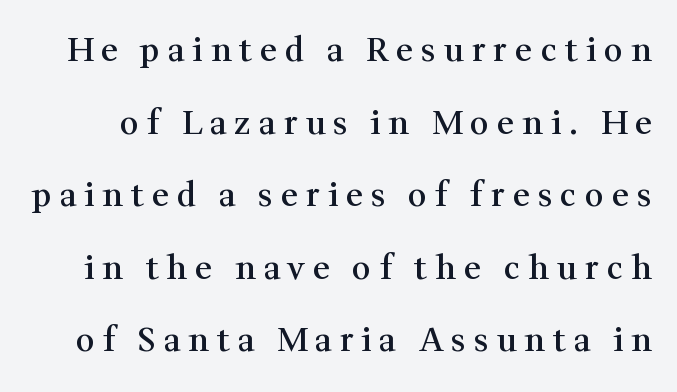
Q: Is the text bold? A: Semi-bold.
Q: Is the text italic (slanted)? A: No, it is upright.
Q: Is the typeface a serif or a sans-serif typeface? A: Serif.
Q: Is the text underlined? A: No.
Q: Is the spacing between letters normal or unusually wide? A: Unusually wide.
Q: Is the spacing between lines tight, normal or loose? A: Loose.
Q: Width (condensed, normal, or wide)? A: Normal.
Q: Stroke contrast? A: Medium.
Q: x-height? A: Medium.
Q: Monospaced? A: No.
